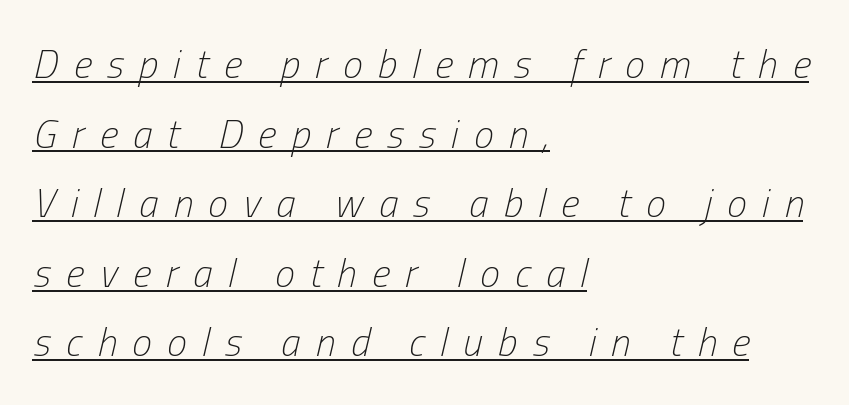
The image shows 40 px light, condensed type, italic (leaning right); set left-aligned, line spacing 1.74x, unusually wide letter spacing (+0.38 em), underlined; low stroke contrast and a medium x-height.
